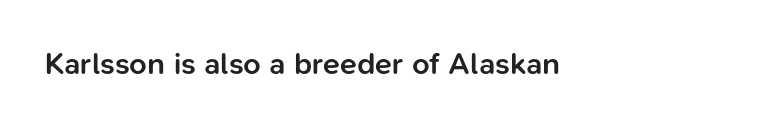
Q: Is the text bold? A: Semi-bold.
Q: Is the text italic (slanted)? A: No, it is upright.
Q: Is the typeface a serif or a sans-serif typeface? A: Sans-serif.
Q: Is the text underlined? A: No.
Q: Is the spacing between letters normal or unusually wide? A: Normal.
Q: Width (condensed, normal, or wide)? A: Normal.
Q: Stroke contrast? A: Low.
Q: x-height? A: Medium.
Q: Monospaced? A: No.
